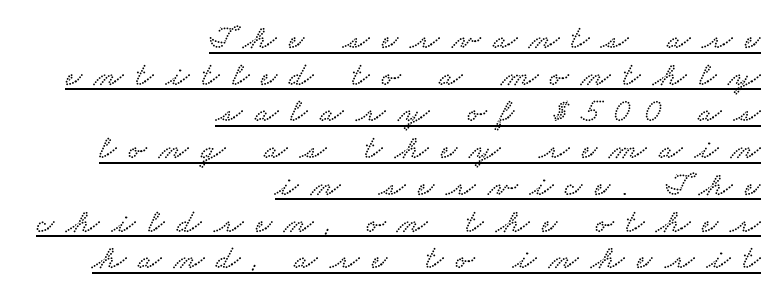
{"serif": "yes", "width": "wide", "stroke_contrast": "low", "x_height": "small", "monospaced": "no", "underline": "yes", "align": "right", "line_spacing": "tight", "line_spacing_ratio": 1.08, "letter_spacing": "wide", "letter_spacing_em": 0.37, "glyph_px": 34}
